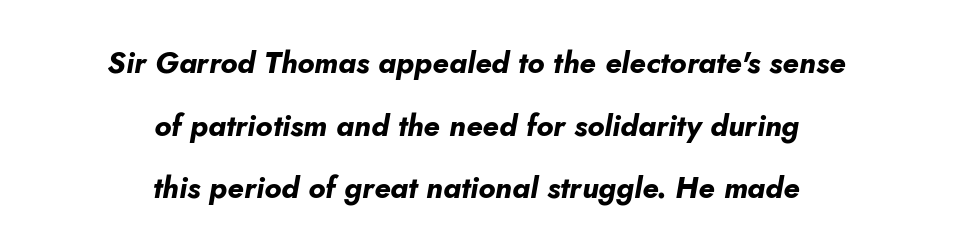
An italicized treatment has been applied to the whole sample. The setting favours the middle, as headings and verse often do. Each word holds together tightly as a unit, with standard inter-letter gaps. Only glyphs here, with clear space below each row.
